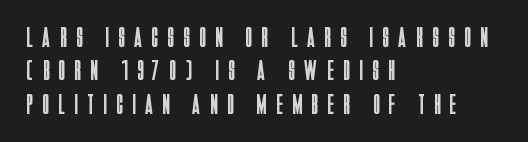
{"serif": "no", "italic": "no", "bold": "no", "weight": "regular", "width": "condensed", "stroke_contrast": "low", "x_height": "large", "monospaced": "no", "underline": "no", "align": "left", "line_spacing_ratio": 1.19, "letter_spacing": "wide", "letter_spacing_em": 0.36, "glyph_px": 28}
